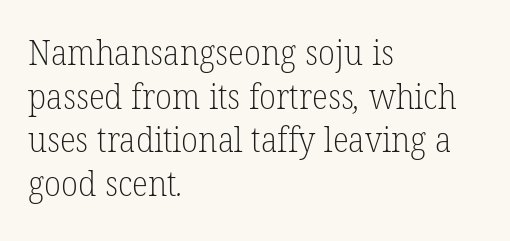
Q: Is the text bold? A: No.
Q: Is the typeface a serif or a sans-serif typeface? A: Serif.
Q: Is the text underlined? A: No.
Q: How is the paragraph aligned? A: Left-aligned.
Q: Is the spacing between letters normal or unusually wide? A: Normal.
Q: Is the spacing between lines tight, normal or loose? A: Normal.
Q: Width (condensed, normal, or wide)? A: Normal.
Q: Stroke contrast? A: Low.
Q: x-height? A: Medium.
Q: Monospaced? A: No.
